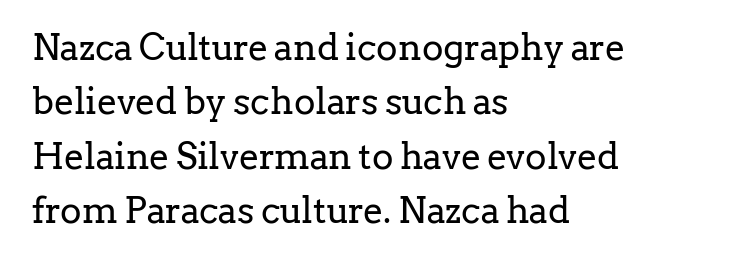
Q: Is the text bold? A: No.
Q: Is the text italic (slanted)? A: No, it is upright.
Q: Is the typeface a serif or a sans-serif typeface? A: Serif.
Q: Is the text underlined? A: No.
Q: How is the paragraph aligned? A: Left-aligned.
Q: Is the spacing between letters normal or unusually wide? A: Normal.
Q: Is the spacing between lines tight, normal or loose? A: Normal.
Q: Width (condensed, normal, or wide)? A: Normal.
Q: Stroke contrast? A: Low.
Q: x-height? A: Medium.
Q: Monospaced? A: No.
